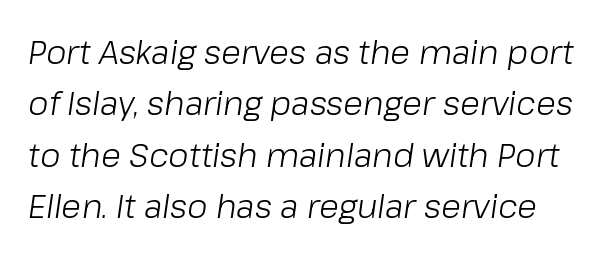
{"italic": "yes", "lean": "right", "slant_degrees": 8, "bold": "no", "weight": "light", "width": "normal", "stroke_contrast": "low", "x_height": "medium", "monospaced": "no", "underline": "no", "line_spacing": "normal", "line_spacing_ratio": 1.56, "letter_spacing": "normal", "letter_spacing_em": 0.0, "glyph_px": 33}
